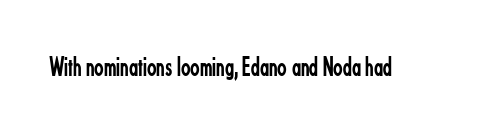
Q: Is the text bold? A: No.
Q: Is the text italic (slanted)? A: No, it is upright.
Q: Is the typeface a serif or a sans-serif typeface? A: Sans-serif.
Q: Is the text underlined? A: No.
Q: Is the spacing between letters normal or unusually wide? A: Normal.
Q: Width (condensed, normal, or wide)? A: Condensed.
Q: Stroke contrast? A: Low.
Q: x-height? A: Small.
Q: Monospaced? A: No.
